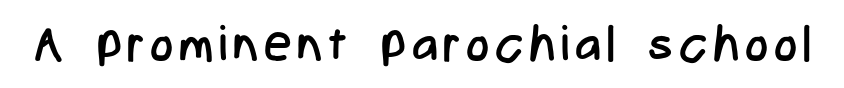
Q: Is the text bold? A: No.
Q: Is the text italic (slanted)? A: No, it is upright.
Q: Is the typeface a serif or a sans-serif typeface? A: Sans-serif.
Q: Is the text underlined? A: No.
Q: Width (condensed, normal, or wide)? A: Condensed.
Q: Stroke contrast? A: Low.
Q: x-height? A: Medium.
Q: Monospaced? A: No.
